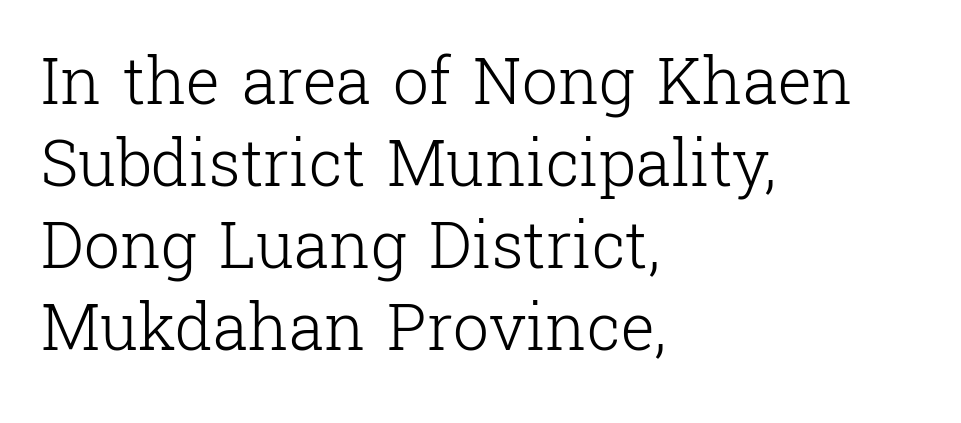
The image shows 64 px light serif type, upright; set left-aligned, normal line spacing (1.28x), normal letter spacing, not underlined; low stroke contrast and a medium x-height.
